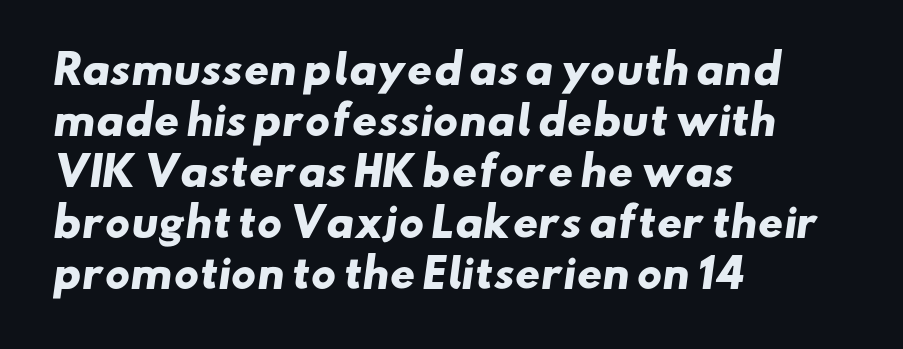
{"serif": "no", "bold": "yes", "weight": "heavy", "width": "wide", "stroke_contrast": "low", "x_height": "small", "monospaced": "no", "underline": "no", "align": "left", "line_spacing": "normal", "line_spacing_ratio": 1.31, "letter_spacing": "normal", "letter_spacing_em": 0.0, "glyph_px": 39}
